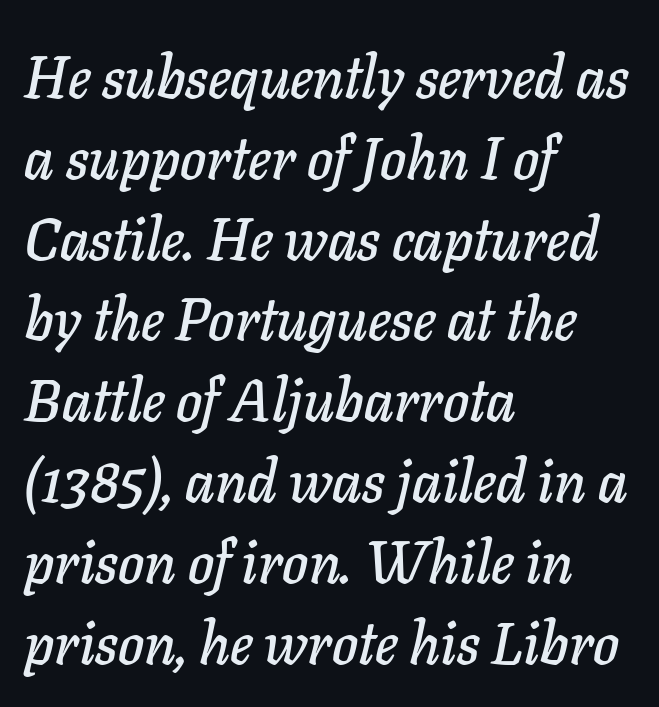
The image shows 59 px text type, italic (leaning right); set left-aligned, normal line spacing (1.37x), normal letter spacing, not underlined; low stroke contrast and a medium x-height.
